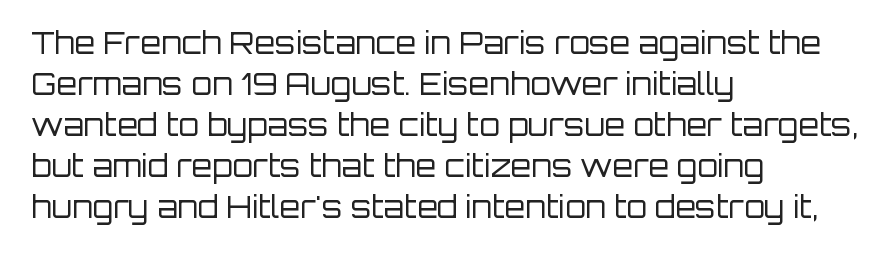
{"serif": "no", "italic": "no", "bold": "no", "weight": "regular", "width": "normal", "stroke_contrast": "low", "x_height": "large", "monospaced": "no", "underline": "no", "align": "left", "line_spacing": "normal", "line_spacing_ratio": 1.37, "letter_spacing": "normal", "letter_spacing_em": 0.0, "glyph_px": 30}
